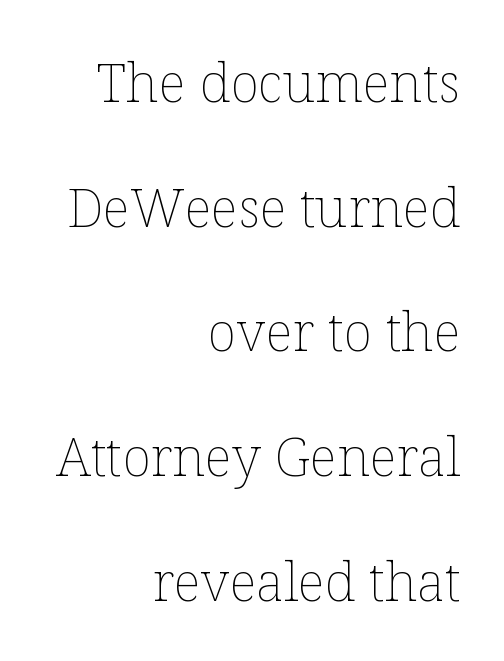
The image shows 54 px thin type, upright; set right-aligned, loose line spacing (2.31x), normal letter spacing, not underlined; low stroke contrast and a medium x-height.
